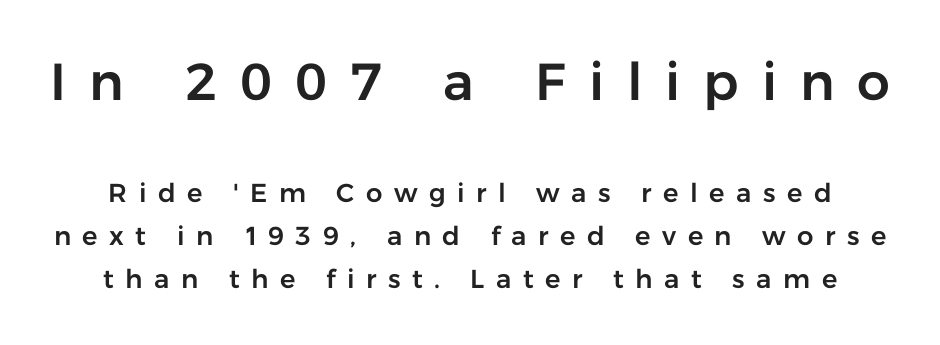
Q: Is the text italic (slanted)? A: No, it is upright.
Q: Is the typeface a serif or a sans-serif typeface? A: Sans-serif.
Q: Is the text underlined? A: No.
Q: Is the spacing between letters normal or unusually wide? A: Unusually wide.
Q: Is the spacing between lines tight, normal or loose? A: Normal.
Q: Which block of text is set in a larger size, the first (top) or the second (bottom)? A: The first (top) one.
Q: Width (condensed, normal, or wide)? A: Normal.
Q: Stroke contrast? A: Low.
Q: x-height? A: Medium.
Q: Monospaced? A: No.
